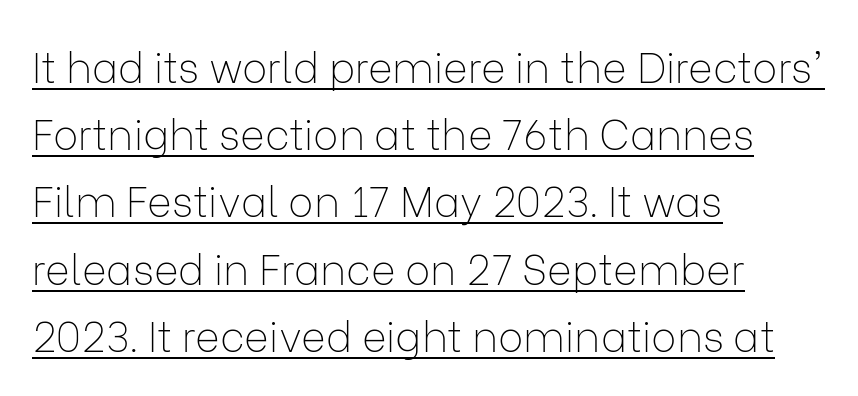
Q: Is the text bold? A: No.
Q: Is the text italic (slanted)? A: No, it is upright.
Q: Is the typeface a serif or a sans-serif typeface? A: Sans-serif.
Q: Is the text underlined? A: Yes.
Q: How is the paragraph aligned? A: Left-aligned.
Q: Is the spacing between letters normal or unusually wide? A: Normal.
Q: Is the spacing between lines tight, normal or loose? A: Normal.
Q: Width (condensed, normal, or wide)? A: Normal.
Q: Stroke contrast? A: Low.
Q: x-height? A: Medium.
Q: Monospaced? A: No.
